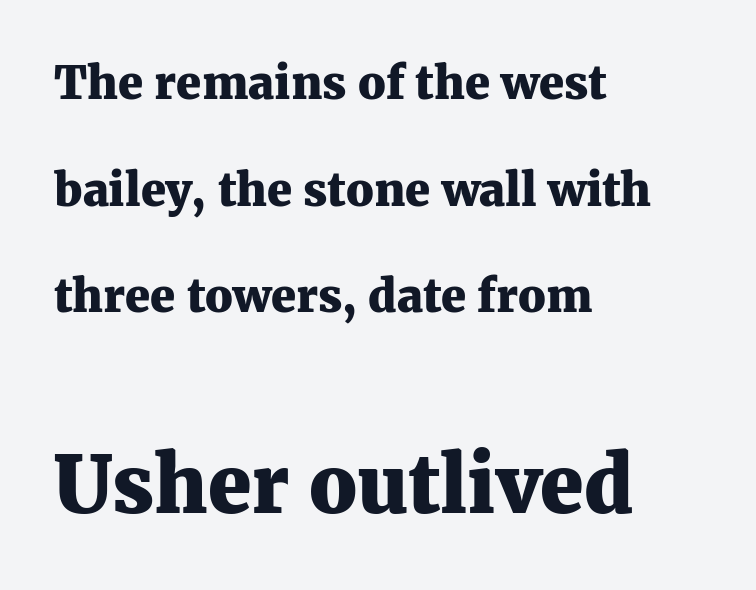
{"serif": "yes", "italic": "no", "bold": "yes", "weight": "heavy", "width": "normal", "stroke_contrast": "medium", "x_height": "medium", "monospaced": "no", "underline": "no", "align": "left", "line_spacing": "loose", "line_spacing_ratio": 2.37, "letter_spacing": "normal", "letter_spacing_em": 0.0, "larger_block": "second", "size_ratio": 1.73, "glyph_px": 78}
